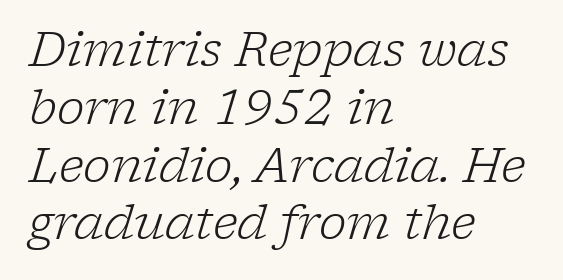
Q: Is the text bold? A: No.
Q: Is the text italic (slanted)? A: Yes, it leans right by about 17 degrees.
Q: Is the typeface a serif or a sans-serif typeface? A: Serif.
Q: Is the text underlined? A: No.
Q: How is the paragraph aligned? A: Left-aligned.
Q: Is the spacing between letters normal or unusually wide? A: Normal.
Q: Width (condensed, normal, or wide)? A: Normal.
Q: Stroke contrast? A: Low.
Q: x-height? A: Medium.
Q: Monospaced? A: No.
